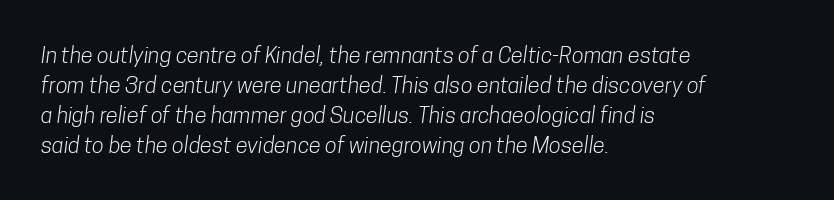
Observe the ordinary spacing: letters are neighbours, not strangers. Reading down the block, your eye returns to a fixed left position each line. Summary of weight: not heavy and not bold. Clear beneath every line of the passage. A normal amount of white space separates one row of letters from the next.
